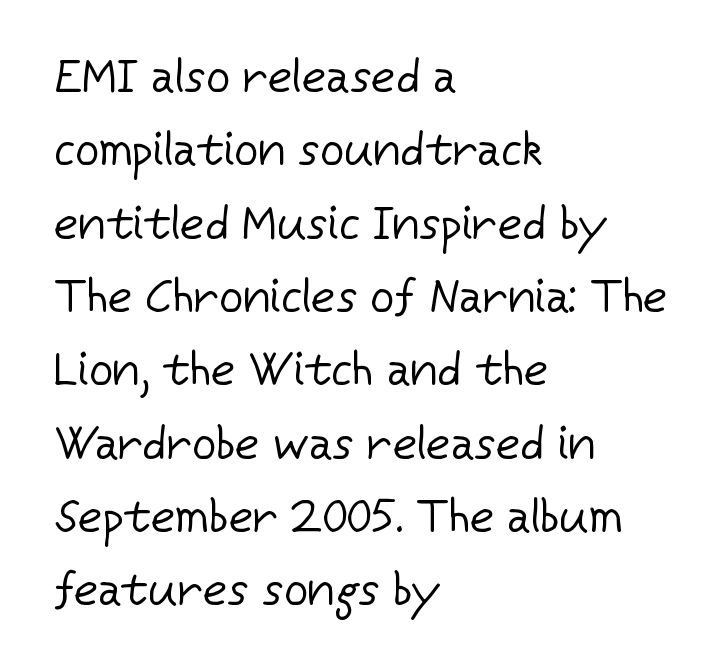
The image shows 47 px regular-weight sans-serif type, upright; set left-aligned, normal line spacing (1.56x), normal letter spacing, not underlined; low stroke contrast and a medium x-height.
